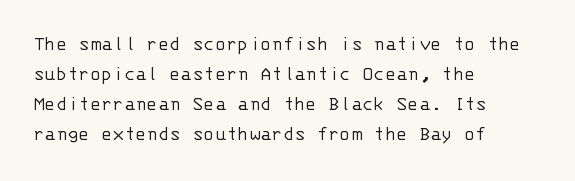
Q: Is the text bold? A: No.
Q: Is the text italic (slanted)? A: No, it is upright.
Q: Is the text underlined? A: No.
Q: How is the paragraph aligned? A: Left-aligned.
Q: Is the spacing between letters normal or unusually wide? A: Normal.
Q: Is the spacing between lines tight, normal or loose? A: Normal.
